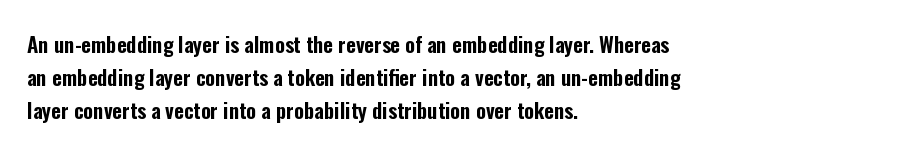
Q: Is the text italic (slanted)? A: No, it is upright.
Q: Is the text underlined? A: No.
Q: How is the paragraph aligned? A: Left-aligned.
Q: Is the spacing between letters normal or unusually wide? A: Normal.
Q: Is the spacing between lines tight, normal or loose? A: Normal.
